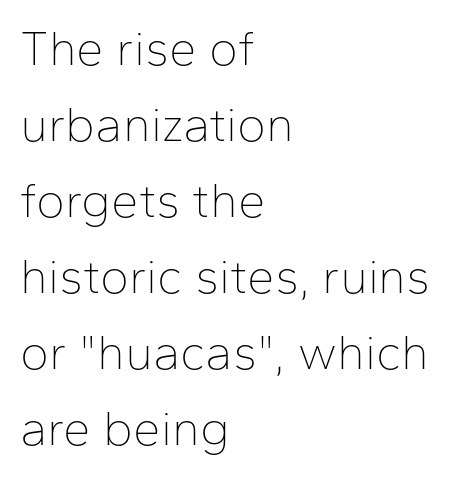
The image shows 49 px thin sans-serif type, upright; set left-aligned, normal line spacing (1.55x), normal letter spacing, not underlined; low stroke contrast and a medium x-height.
